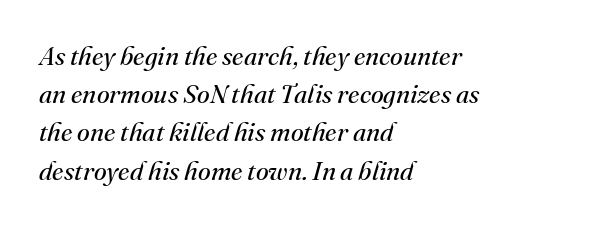
{"italic": "yes", "lean": "right", "slant_degrees": 16, "bold": "no", "underline": "no", "align": "left", "line_spacing": "normal", "line_spacing_ratio": 1.47, "letter_spacing": "normal", "letter_spacing_em": 0.0, "glyph_px": 26}
